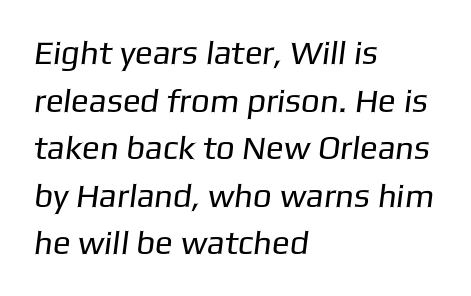
{"serif": "no", "bold": "no", "weight": "regular", "width": "normal", "stroke_contrast": "low", "x_height": "medium", "monospaced": "no", "underline": "no", "align": "left", "line_spacing": "normal", "line_spacing_ratio": 1.44, "letter_spacing": "normal", "letter_spacing_em": 0.0, "glyph_px": 33}
